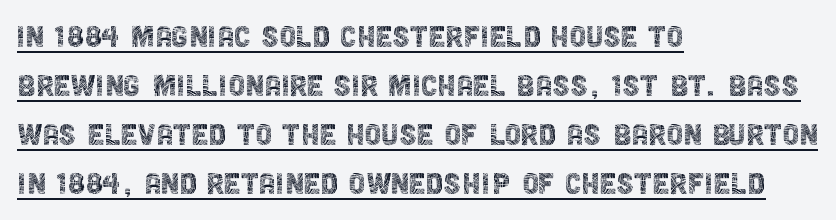
The image shows 38 px thin, condensed sans-serif type, upright; set left-aligned, normal line spacing (1.29x), normal letter spacing, underlined; a large x-height.
